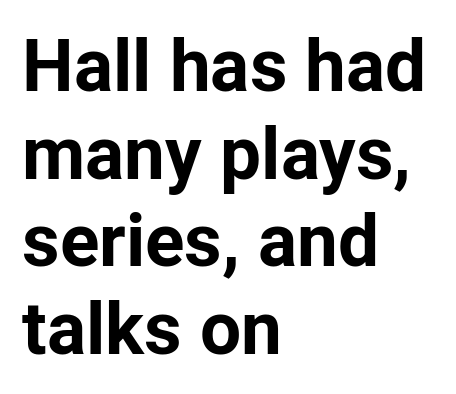
Q: Is the text bold? A: Yes.
Q: Is the text italic (slanted)? A: No, it is upright.
Q: Is the typeface a serif or a sans-serif typeface? A: Sans-serif.
Q: Is the text underlined? A: No.
Q: How is the paragraph aligned? A: Left-aligned.
Q: Is the spacing between letters normal or unusually wide? A: Normal.
Q: Width (condensed, normal, or wide)? A: Normal.
Q: Stroke contrast? A: Low.
Q: x-height? A: Medium.
Q: Monospaced? A: No.
